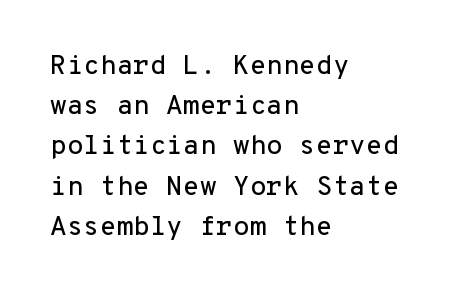
The image shows 27 px text type, upright; set left-aligned, normal line spacing (1.49x), normal letter spacing, not underlined.
